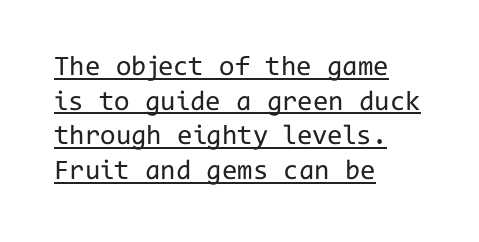
The image shows 28 px regular-weight sans-serif type, upright, monospaced; set left-aligned, line spacing 1.24x, normal letter spacing, underlined; low stroke contrast and a medium x-height.
